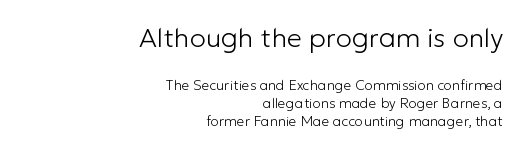
The image shows 27 px text type, upright; set right-aligned, normal line spacing (1.28x), normal letter spacing, not underlined; the first (top) block is 1.93x larger.
